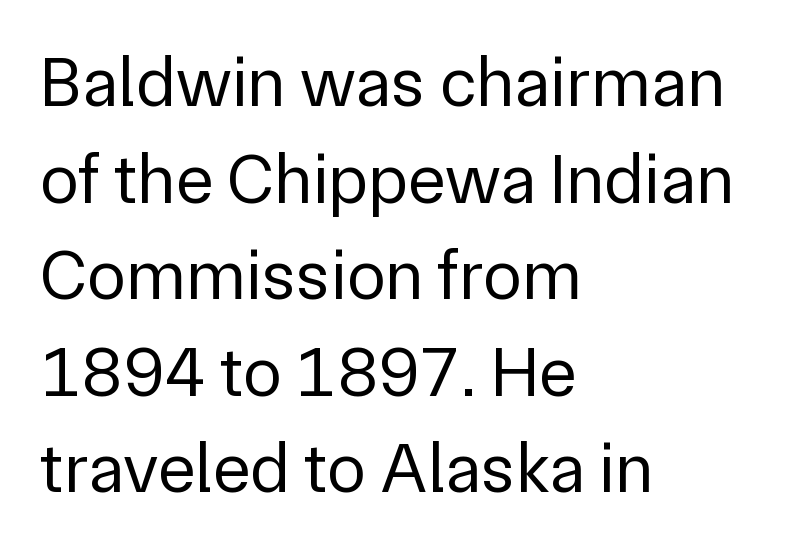
{"serif": "no", "italic": "no", "bold": "no", "weight": "regular", "width": "normal", "stroke_contrast": "low", "x_height": "medium", "monospaced": "no", "underline": "no", "align": "left", "line_spacing": "normal", "line_spacing_ratio": 1.36, "letter_spacing": "normal", "letter_spacing_em": 0.0, "glyph_px": 71}
